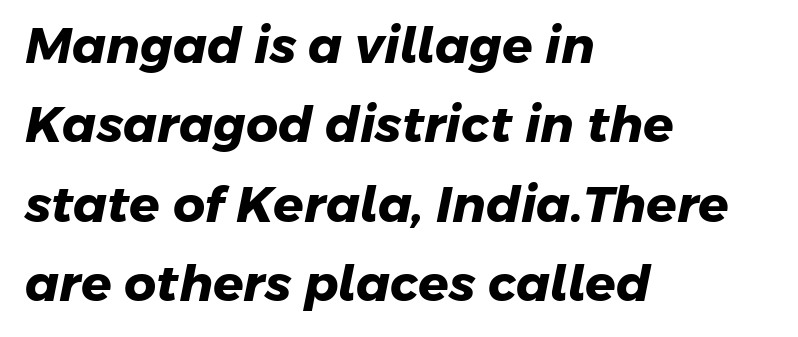
The image shows 50 px heavy sans-serif type; set left-aligned, normal line spacing (1.59x), normal letter spacing, not underlined; low stroke contrast and a medium x-height.
